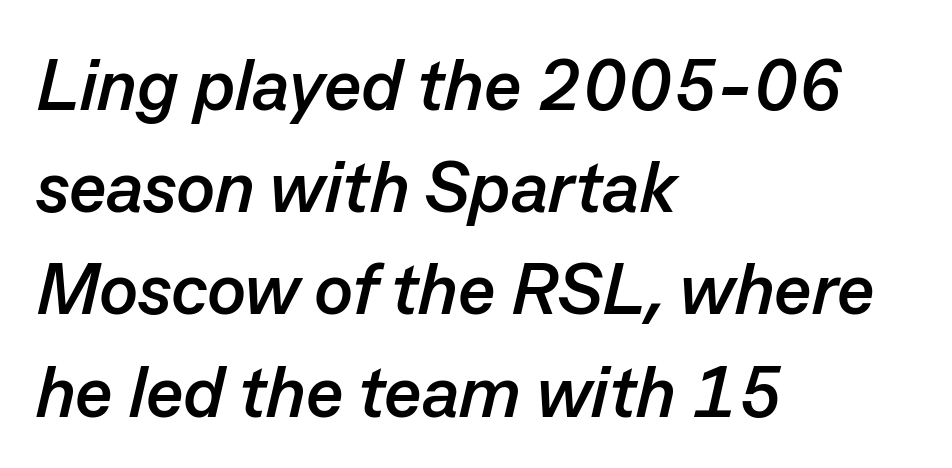
The image shows 72 px semibold type, italic (leaning right); set left-aligned, normal line spacing (1.42x), normal letter spacing, not underlined; low stroke contrast and a medium x-height.
